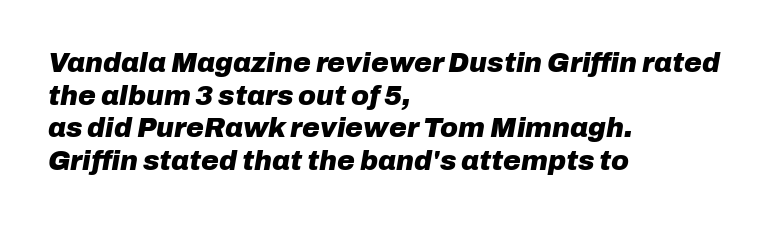
The image shows 27 px bold type, italic (leaning right); set left-aligned, line spacing 1.21x, normal letter spacing, not underlined.
